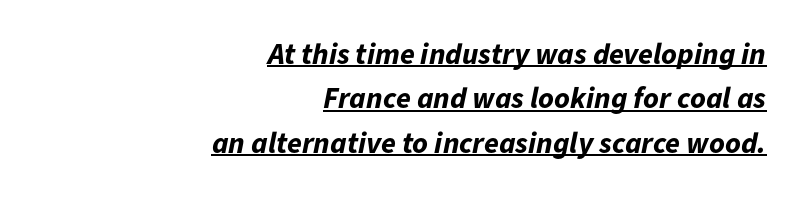
The image shows 30 px bold type, italic (leaning right); set right-aligned, normal line spacing (1.48x), normal letter spacing, underlined; low stroke contrast and a medium x-height.
